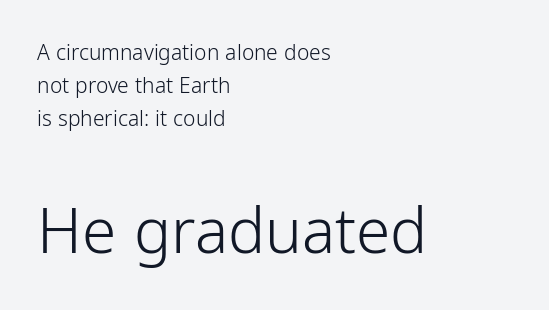
Q: Is the text bold? A: No.
Q: Is the text italic (slanted)? A: No, it is upright.
Q: Is the typeface a serif or a sans-serif typeface? A: Sans-serif.
Q: Is the text underlined? A: No.
Q: How is the paragraph aligned? A: Left-aligned.
Q: Is the spacing between letters normal or unusually wide? A: Normal.
Q: Is the spacing between lines tight, normal or loose? A: Normal.
Q: Which block of text is set in a larger size, the first (top) or the second (bottom)? A: The second (bottom) one.
Q: Width (condensed, normal, or wide)? A: Normal.
Q: Stroke contrast? A: Low.
Q: x-height? A: Medium.
Q: Monospaced? A: No.
